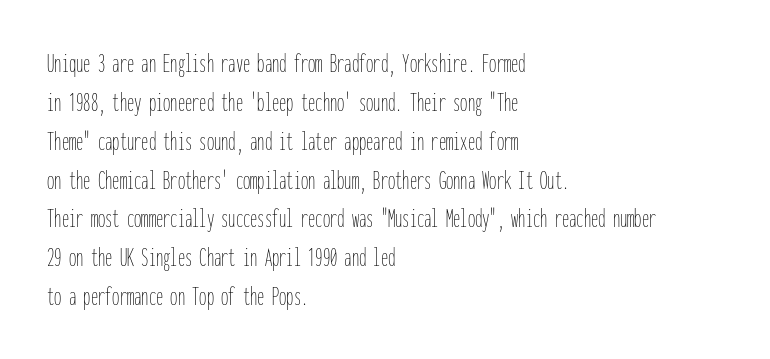
{"italic": "no", "bold": "no", "weight": "thin", "width": "condensed", "stroke_contrast": "low", "x_height": "medium", "monospaced": "yes", "underline": "no", "align": "left", "line_spacing": "normal", "line_spacing_ratio": 1.34, "letter_spacing": "normal", "letter_spacing_em": 0.0, "glyph_px": 29}
